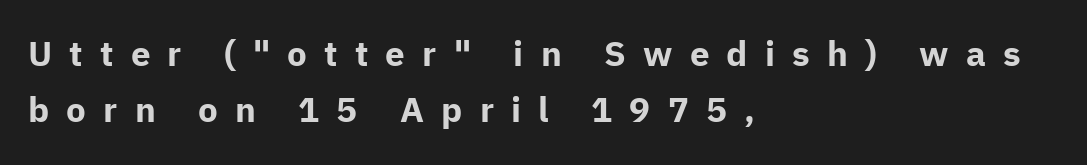
The text was rendered using a sans face with plain stroke endings. Has an underline been added? It has not. A full-strength bold gives these letters their thick strokes. Varying glyph widths throughout — classic text-font behaviour. Does the lettering tilt? It doesn't — this is upright.
